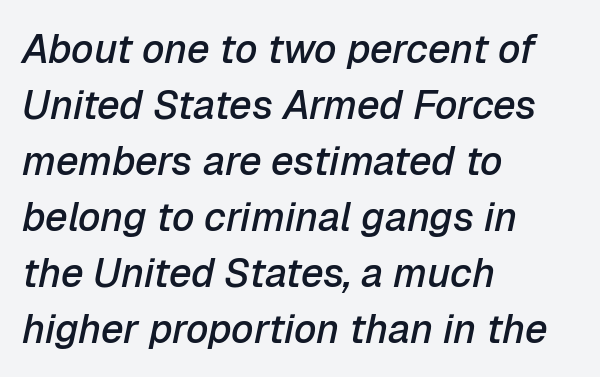
{"italic": "yes", "lean": "right", "slant_degrees": 12, "bold": "semi", "weight": "semibold", "width": "normal", "stroke_contrast": "low", "x_height": "medium", "monospaced": "no", "underline": "no", "align": "left", "line_spacing": "normal", "line_spacing_ratio": 1.4, "letter_spacing": "normal", "letter_spacing_em": 0.0, "glyph_px": 40}
